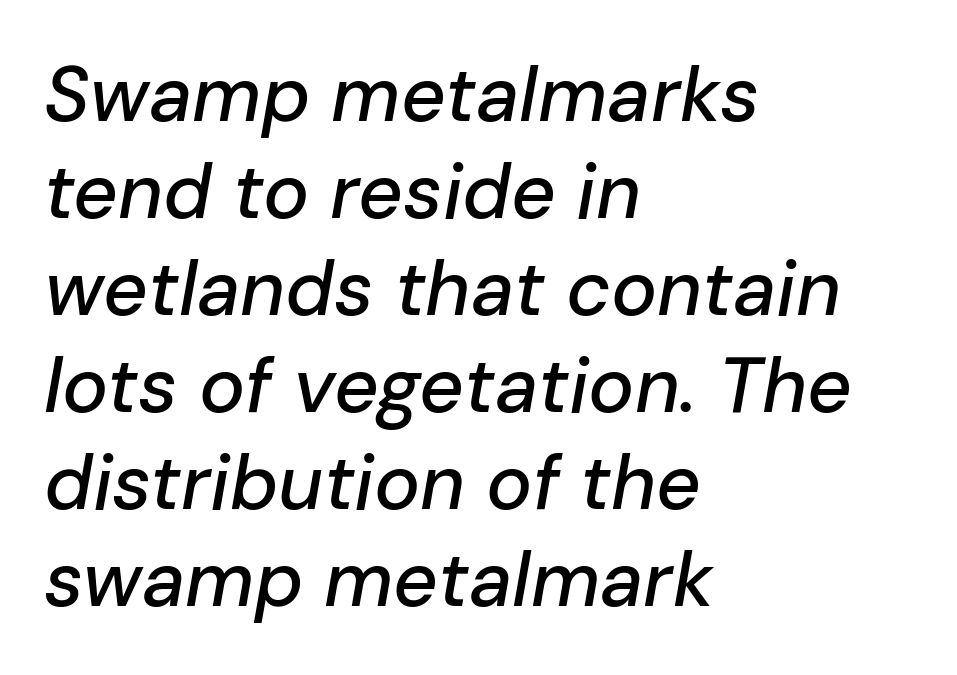
The image shows 77 px text type, italic (leaning right); set left-aligned, normal line spacing (1.26x), normal letter spacing, not underlined; low stroke contrast and a medium x-height.
